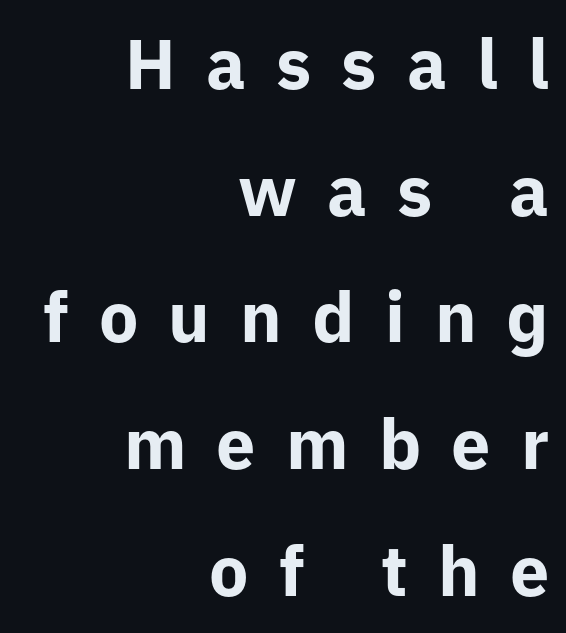
Q: Is the text bold? A: Yes.
Q: Is the text italic (slanted)? A: No, it is upright.
Q: Is the typeface a serif or a sans-serif typeface? A: Sans-serif.
Q: Is the text underlined? A: No.
Q: How is the paragraph aligned? A: Right-aligned.
Q: Is the spacing between letters normal or unusually wide? A: Unusually wide.
Q: Width (condensed, normal, or wide)? A: Normal.
Q: Stroke contrast? A: Low.
Q: x-height? A: Medium.
Q: Monospaced? A: No.
